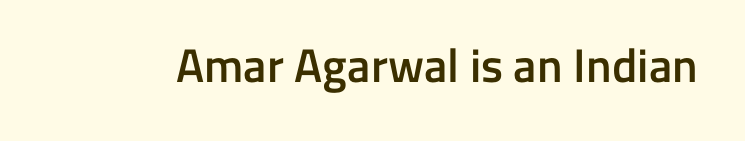
Q: Is the text bold? A: Semi-bold.
Q: Is the text italic (slanted)? A: No, it is upright.
Q: Is the typeface a serif or a sans-serif typeface? A: Sans-serif.
Q: Is the text underlined? A: No.
Q: Is the spacing between letters normal or unusually wide? A: Normal.
Q: Width (condensed, normal, or wide)? A: Normal.
Q: Stroke contrast? A: Low.
Q: x-height? A: Medium.
Q: Monospaced? A: No.
